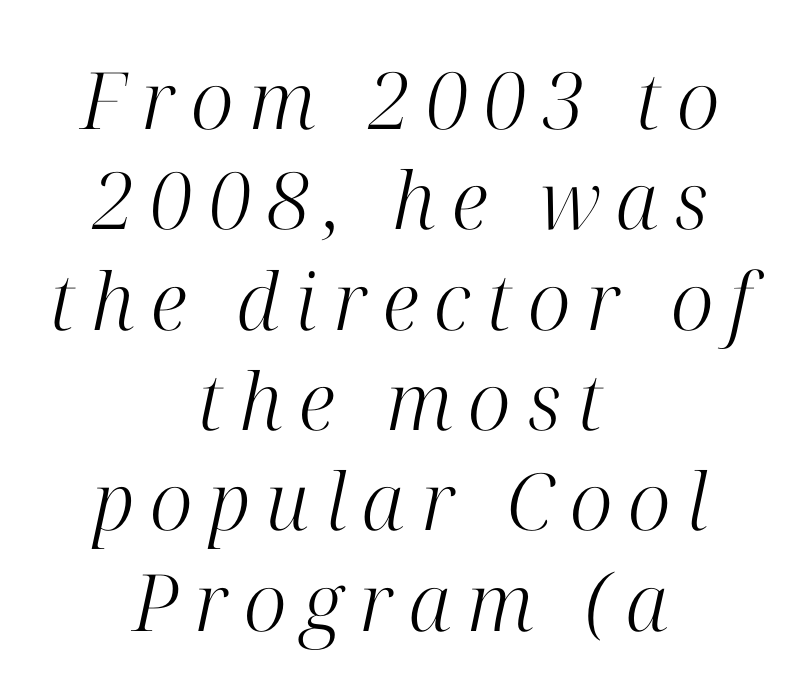
The image shows 79 px light serif type, italic (leaning right); set centered, normal line spacing (1.27x), unusually wide letter spacing (+0.2 em), not underlined; high stroke contrast and a medium x-height.
